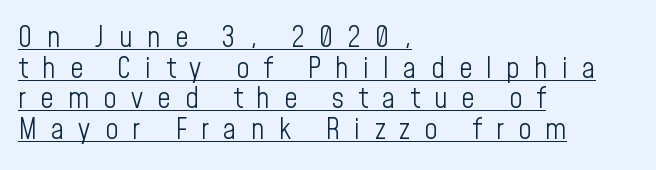
The image shows 29 px light, condensed sans-serif type, upright; set left-aligned, tight line spacing (1.06x), unusually wide letter spacing (+0.49 em), underlined; low stroke contrast and a medium x-height.
